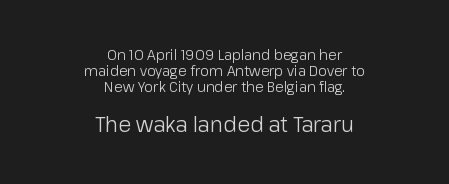
The image shows 21 px text type, upright; set centered, tight line spacing (1.13x), normal letter spacing, not underlined; the second (bottom) block is 1.5x larger.
